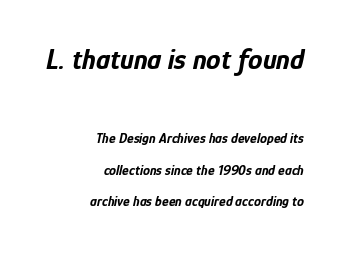
{"italic": "yes", "lean": "right", "slant_degrees": 12, "bold": "yes", "weight": "bold", "width": "condensed", "stroke_contrast": "low", "x_height": "medium", "monospaced": "no", "underline": "no", "align": "right", "line_spacing": "loose", "line_spacing_ratio": 2.25, "letter_spacing": "normal", "letter_spacing_em": 0.0, "larger_block": "first", "size_ratio": 2.07, "glyph_px": 29}
